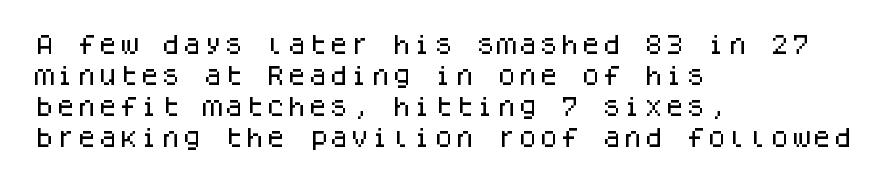
{"italic": "no", "underline": "no", "align": "left", "line_spacing": "normal", "line_spacing_ratio": 1.48, "letter_spacing": "normal", "letter_spacing_em": 0.0, "glyph_px": 21}
